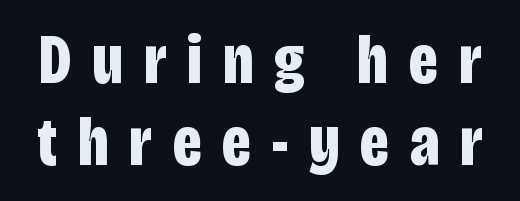
Q: Is the text bold? A: Yes.
Q: Is the text italic (slanted)? A: No, it is upright.
Q: Is the typeface a serif or a sans-serif typeface? A: Sans-serif.
Q: Is the text underlined? A: No.
Q: Is the spacing between letters normal or unusually wide? A: Unusually wide.
Q: Width (condensed, normal, or wide)? A: Condensed.
Q: Stroke contrast? A: Low.
Q: x-height? A: Large.
Q: Monospaced? A: No.
